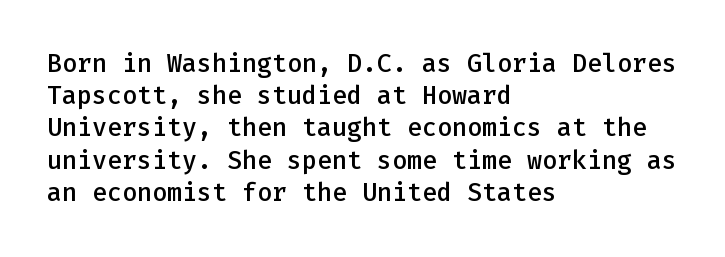
The image shows 25 px text type, upright; set left-aligned, normal line spacing (1.29x), normal letter spacing, not underlined.
